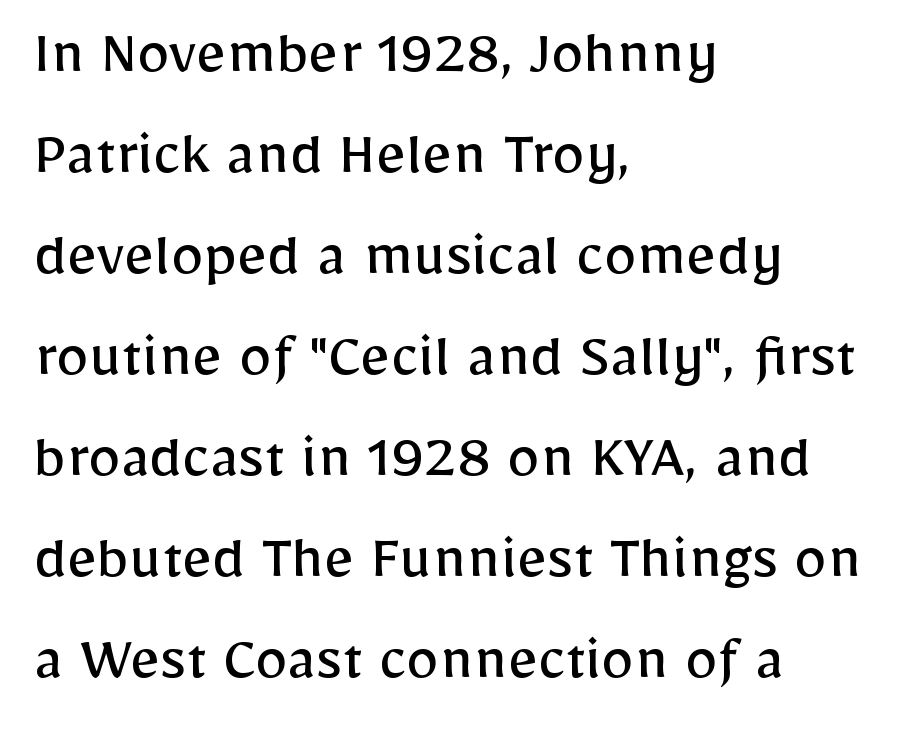
The image shows 66 px regular-weight sans-serif type, upright; set left-aligned, normal line spacing (1.53x), normal letter spacing, not underlined; low stroke contrast and a medium x-height.
